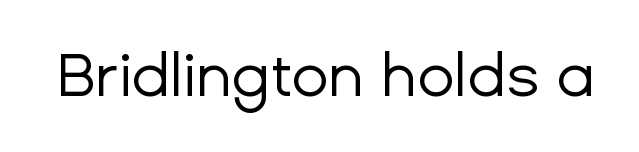
The image shows 61 px regular-weight sans-serif type, upright; set normal letter spacing, not underlined; low stroke contrast and a medium x-height.
